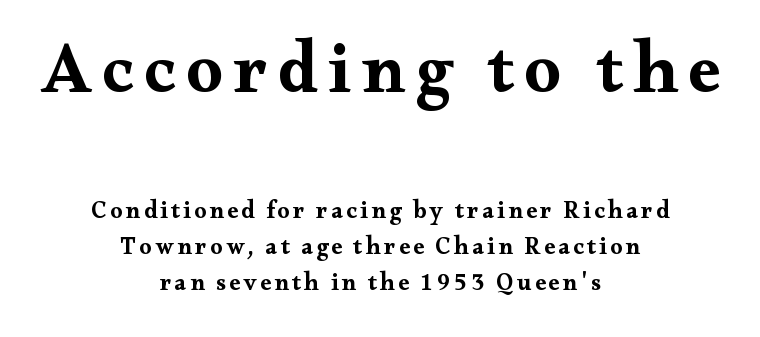
Q: Is the text bold? A: Yes.
Q: Is the text italic (slanted)? A: No, it is upright.
Q: Is the typeface a serif or a sans-serif typeface? A: Serif.
Q: Is the text underlined? A: No.
Q: How is the paragraph aligned? A: Centered.
Q: Is the spacing between lines tight, normal or loose? A: Normal.
Q: Which block of text is set in a larger size, the first (top) or the second (bottom)? A: The first (top) one.
Q: Width (condensed, normal, or wide)? A: Wide.
Q: Stroke contrast? A: Medium.
Q: x-height? A: Small.
Q: Monospaced? A: No.
